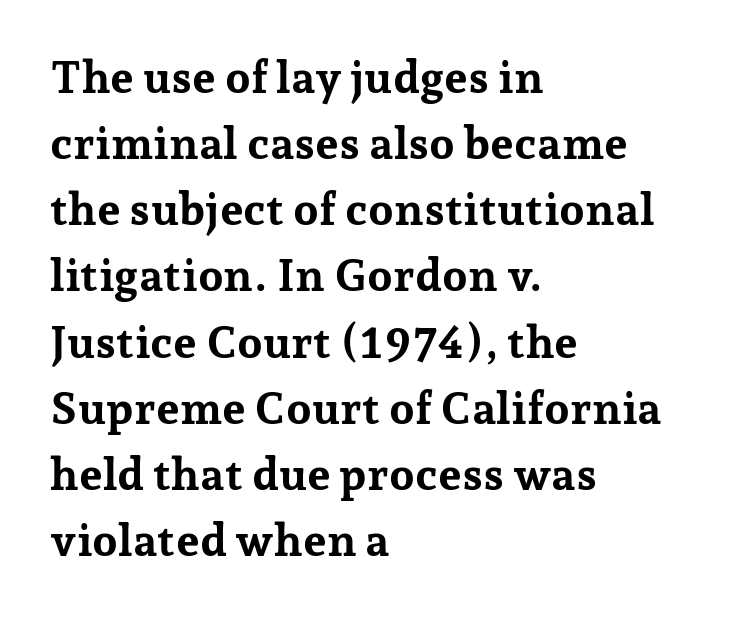
The image shows 45 px bold serif type, upright; set left-aligned, normal line spacing (1.47x), normal letter spacing, not underlined; low stroke contrast and a medium x-height.
